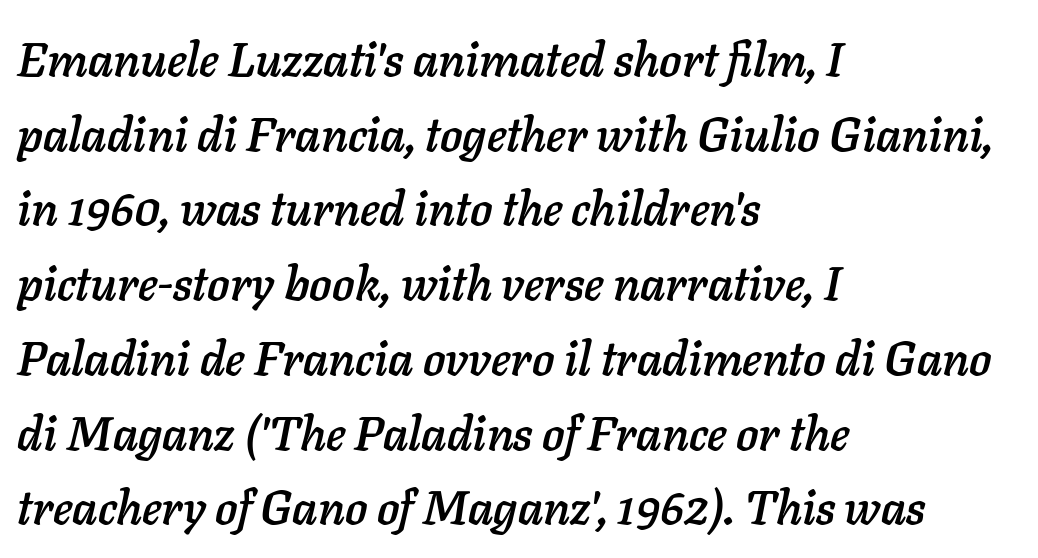
{"italic": "yes", "lean": "right", "slant_degrees": 11, "width": "normal", "stroke_contrast": "low", "x_height": "medium", "monospaced": "no", "underline": "no", "align": "left", "line_spacing": "normal", "line_spacing_ratio": 1.59, "letter_spacing": "normal", "letter_spacing_em": 0.0, "glyph_px": 47}
